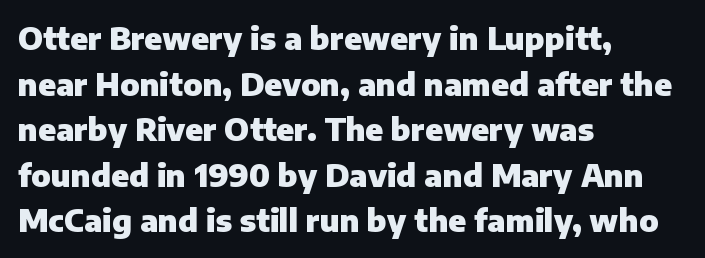
Q: Is the text bold? A: Yes.
Q: Is the text italic (slanted)? A: No, it is upright.
Q: Is the typeface a serif or a sans-serif typeface? A: Sans-serif.
Q: Is the text underlined? A: No.
Q: How is the paragraph aligned? A: Left-aligned.
Q: Is the spacing between letters normal or unusually wide? A: Normal.
Q: Is the spacing between lines tight, normal or loose? A: Normal.
Q: Width (condensed, normal, or wide)? A: Normal.
Q: Stroke contrast? A: Low.
Q: x-height? A: Medium.
Q: Monospaced? A: No.
